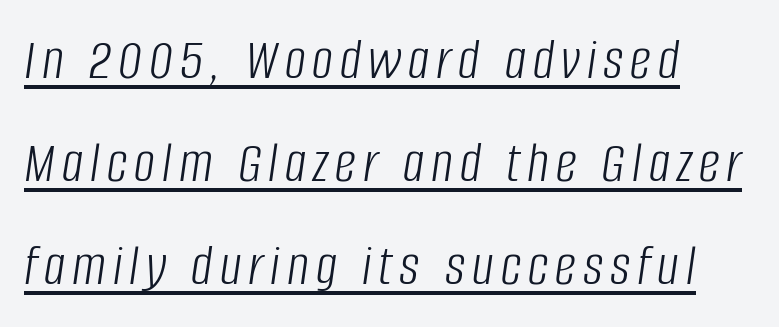
{"italic": "yes", "lean": "right", "slant_degrees": 8, "bold": "no", "weight": "light", "width": "condensed", "stroke_contrast": "low", "x_height": "large", "monospaced": "no", "underline": "yes", "align": "left", "line_spacing_ratio": 1.75, "glyph_px": 59}
